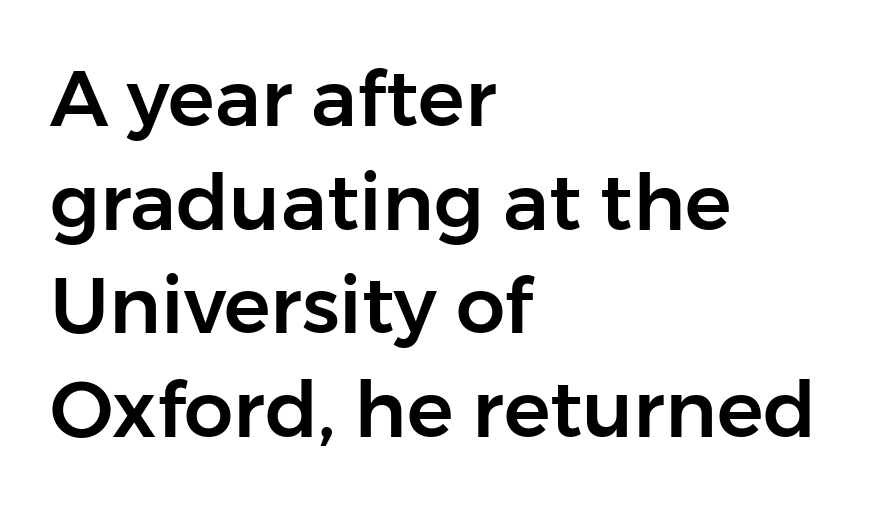
{"serif": "no", "italic": "no", "width": "normal", "stroke_contrast": "low", "x_height": "medium", "monospaced": "no", "underline": "no", "align": "left", "line_spacing": "normal", "line_spacing_ratio": 1.33, "letter_spacing": "normal", "letter_spacing_em": 0.0, "glyph_px": 78}
